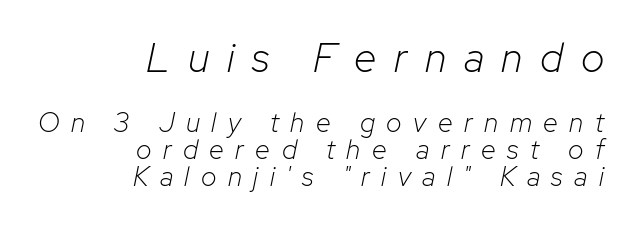
These lines are rendered in a variable-pitch font. Letters have the restrained weight of plain body copy at most. No word sits above an underline. Glyph-to-glyph distance is far greater than everyday printed text. You could barely slide anything between these rows.
